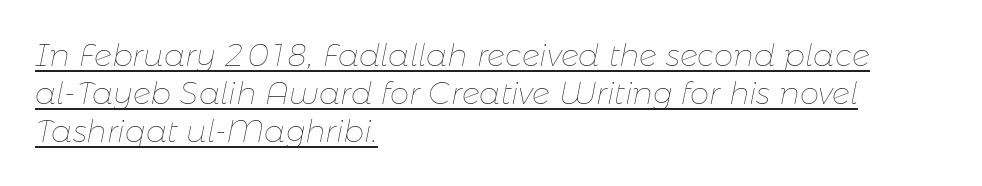
The image shows 31 px thin type, italic (leaning right); set left-aligned, line spacing 1.23x, normal letter spacing, underlined; low stroke contrast and a medium x-height.
